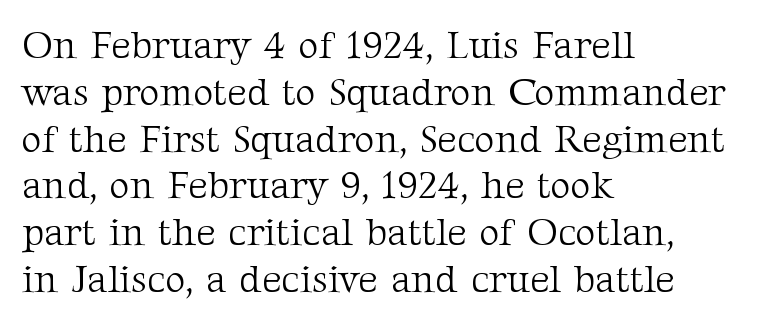
The image shows 39 px light serif type, upright; set left-aligned, line spacing 1.2x, normal letter spacing, not underlined; medium stroke contrast and a medium x-height.
